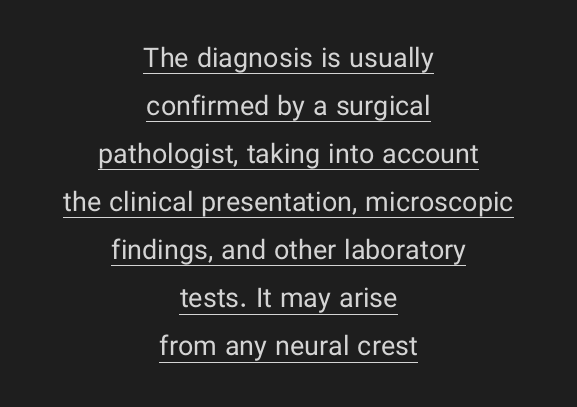
The image shows 27 px text type, upright; set centered, line spacing 1.78x, normal letter spacing, underlined.
